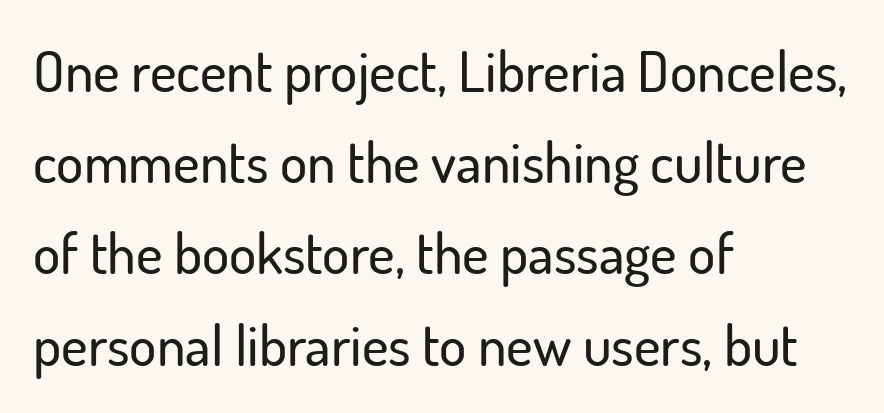
{"serif": "no", "italic": "no", "width": "normal", "stroke_contrast": "low", "x_height": "small", "monospaced": "no", "underline": "no", "align": "left", "line_spacing": "normal", "line_spacing_ratio": 1.6, "letter_spacing": "normal", "letter_spacing_em": 0.0, "glyph_px": 57}
